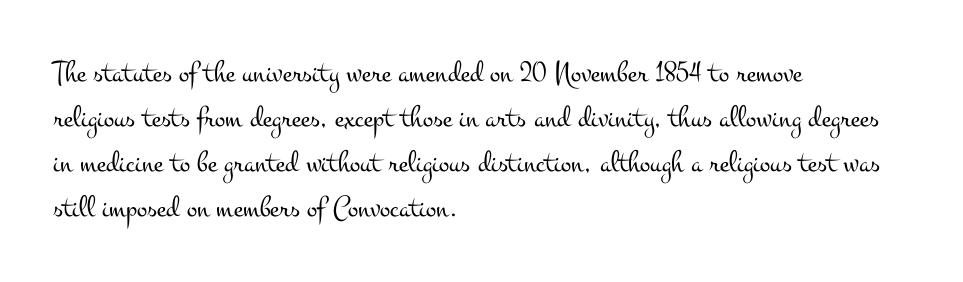
The image shows 31 px light, wide type; set left-aligned, normal line spacing (1.45x), normal letter spacing, not underlined; medium stroke contrast and a small x-height.
